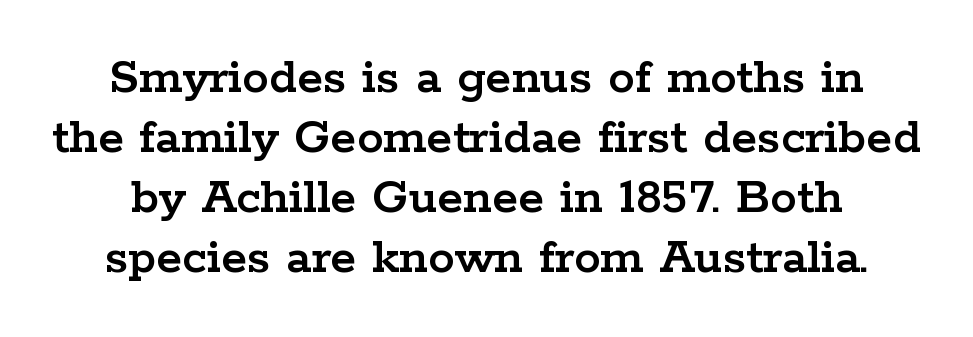
Look at the tracking — it's just the regular setting, nothing added. The passage shown stacks its lines with hardly any gap. Yep, those are serifs on the letters. Do the characters align in a grid? No, the font is proportional. Honestly, there is no underline to notice here at all. Italic: no, the glyphs are upright roman.
